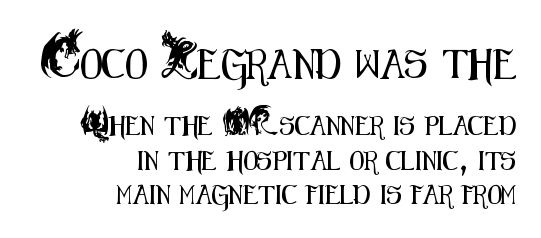
The image shows 29 px condensed sans-serif type, upright; set right-aligned, line spacing 1.8x, normal letter spacing, not underlined; the first (top) block is 1.53x larger; medium stroke contrast and a small x-height.
